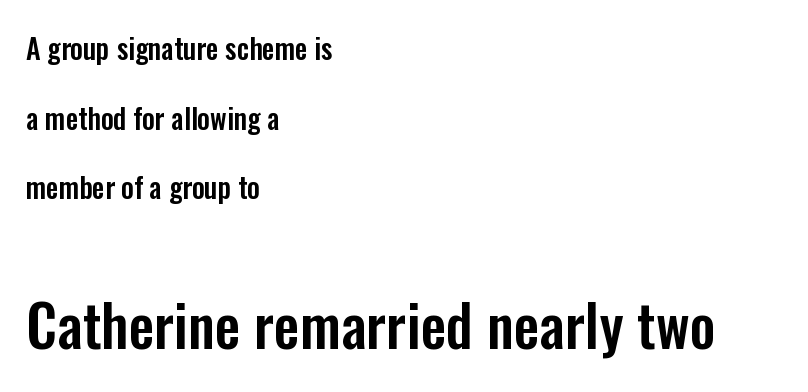
Of the two passages, the one underneath uses the larger point size. Only glyphs here, with clear space below each row. The rendering uses natural spacing where letterforms have individual widths. Tracking value appears to be zero — textbook default spacing. Tall strokes in this sample are plumb rather than angled.
